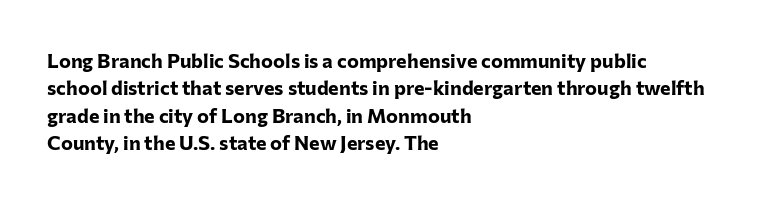
The image shows 20 px bold type, upright; set left-aligned, normal line spacing (1.37x), normal letter spacing, not underlined.
